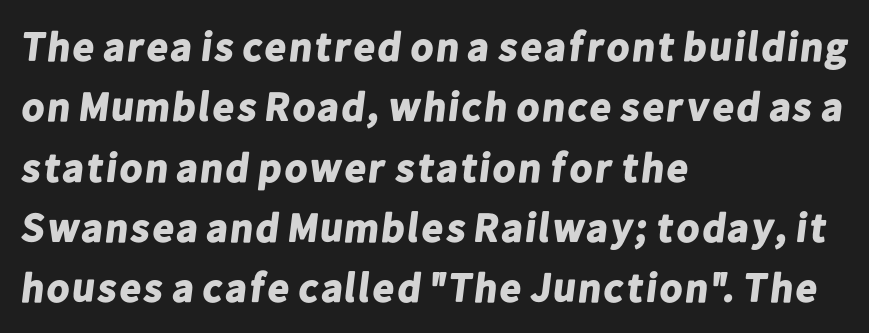
Q: Is the text bold? A: Yes.
Q: Is the typeface a serif or a sans-serif typeface? A: Sans-serif.
Q: Is the text underlined? A: No.
Q: How is the paragraph aligned? A: Left-aligned.
Q: Is the spacing between letters normal or unusually wide? A: Normal.
Q: Is the spacing between lines tight, normal or loose? A: Normal.
Q: Width (condensed, normal, or wide)? A: Normal.
Q: Stroke contrast? A: Low.
Q: x-height? A: Medium.
Q: Monospaced? A: No.
